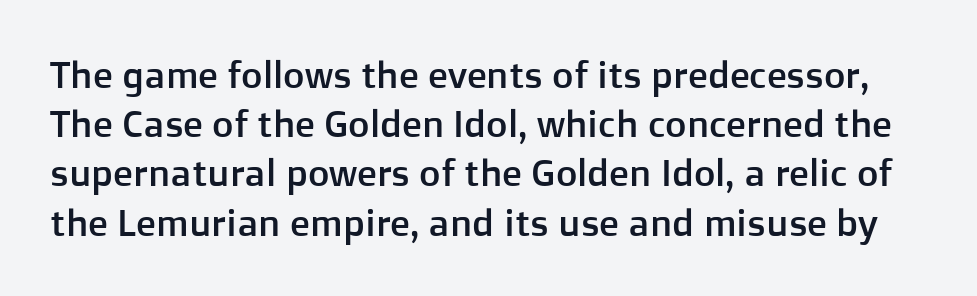
{"serif": "no", "italic": "no", "width": "normal", "stroke_contrast": "low", "x_height": "medium", "monospaced": "no", "underline": "no", "line_spacing": "normal", "line_spacing_ratio": 1.33, "letter_spacing": "normal", "letter_spacing_em": 0.0, "glyph_px": 37}
